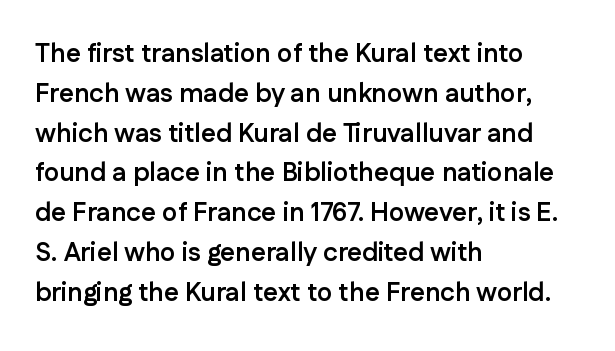
Q: Is the text bold? A: Yes.
Q: Is the text italic (slanted)? A: No, it is upright.
Q: Is the text underlined? A: No.
Q: How is the paragraph aligned? A: Left-aligned.
Q: Is the spacing between letters normal or unusually wide? A: Normal.
Q: Is the spacing between lines tight, normal or loose? A: Normal.
